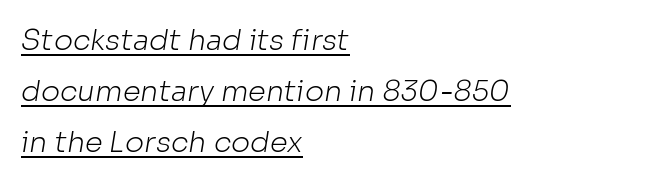
The image shows 29 px light sans-serif type; set left-aligned, line spacing 1.76x, normal letter spacing, underlined; low stroke contrast and a medium x-height.
